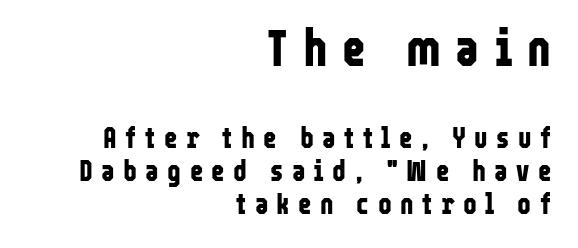
Character widths vary here, with narrow letters taking less room than wide ones. Posture: straight, roman, zero tilt. The lines in this sample share a right terminus and differ only in where they begin. The passage shown stacks its lines with hardly any gap. The string is rendered with underlining switched off.
